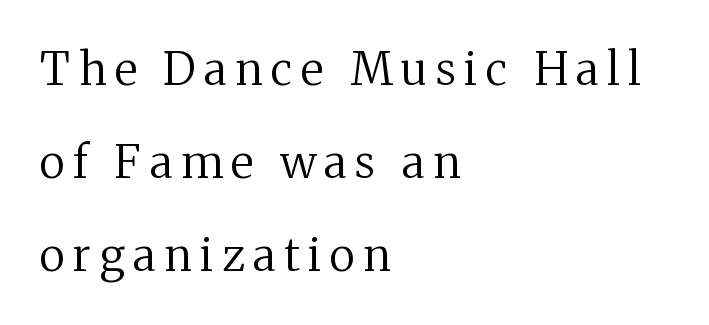
Q: Is the text bold? A: No.
Q: Is the text italic (slanted)? A: No, it is upright.
Q: Is the typeface a serif or a sans-serif typeface? A: Serif.
Q: Is the text underlined? A: No.
Q: How is the paragraph aligned? A: Left-aligned.
Q: Is the spacing between lines tight, normal or loose? A: Loose.
Q: Width (condensed, normal, or wide)? A: Normal.
Q: Stroke contrast? A: Medium.
Q: x-height? A: Medium.
Q: Monospaced? A: No.
